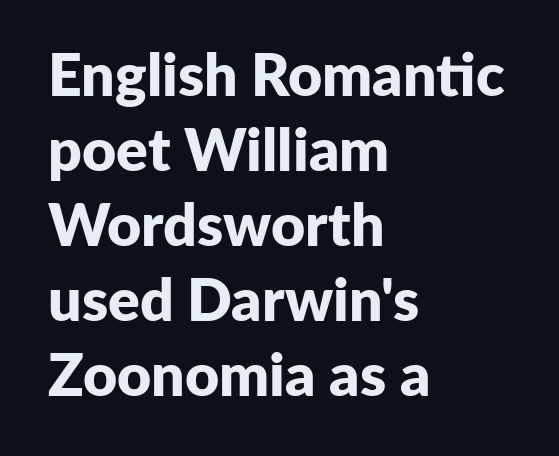
The leading is moderate, giving the passage an even texture. Line starts are locked; line ends wander. The letters advance in unequal steps, a hallmark of proportional type. These lines keep a tight, regular rhythm from letter to letter. No italicization has been applied; the sample stays upright. Lines of text with bare space underneath.
